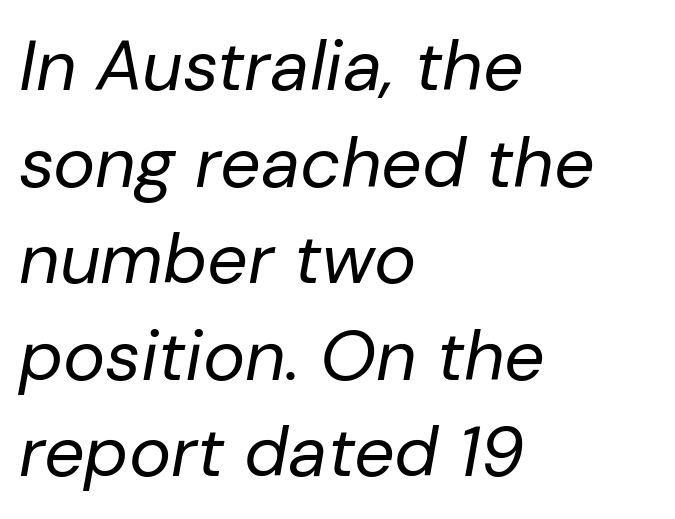
Q: Is the text bold? A: No.
Q: Is the text italic (slanted)? A: Yes, it leans right by about 10 degrees.
Q: Is the text underlined? A: No.
Q: How is the paragraph aligned? A: Left-aligned.
Q: Is the spacing between letters normal or unusually wide? A: Normal.
Q: Is the spacing between lines tight, normal or loose? A: Normal.
Q: Width (condensed, normal, or wide)? A: Normal.
Q: Stroke contrast? A: Low.
Q: x-height? A: Medium.
Q: Monospaced? A: No.
